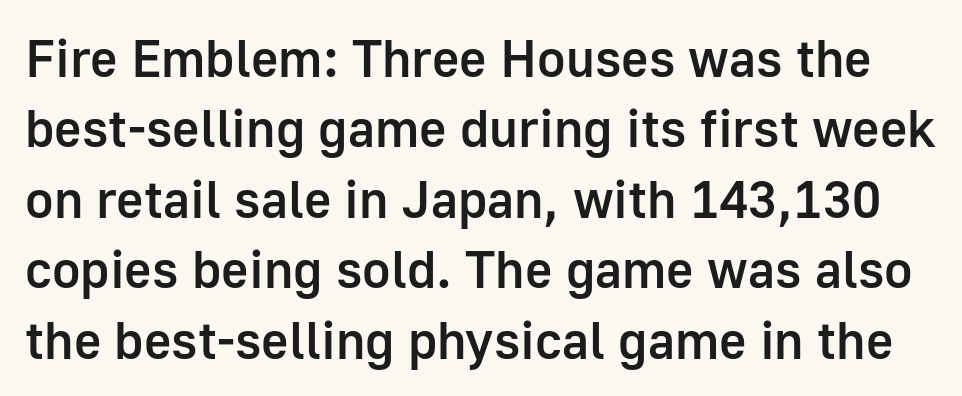
The image shows 53 px semibold sans-serif type, upright; set normal line spacing (1.33x), normal letter spacing, not underlined; low stroke contrast and a medium x-height.
